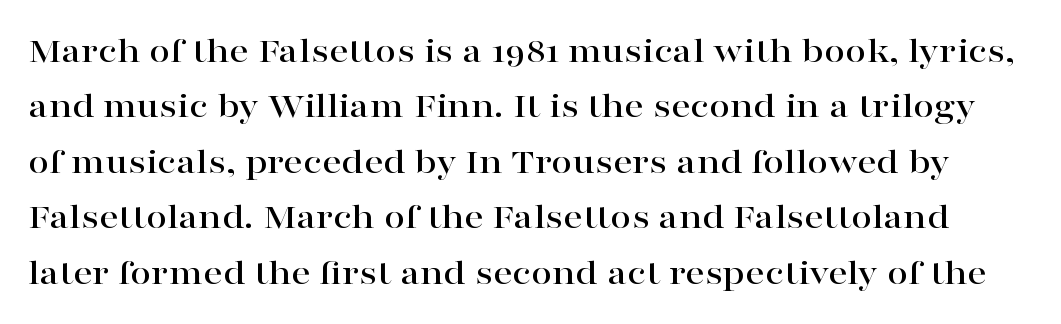
Q: Is the text italic (slanted)? A: No, it is upright.
Q: Is the typeface a serif or a sans-serif typeface? A: Serif.
Q: Is the text underlined? A: No.
Q: Is the spacing between letters normal or unusually wide? A: Normal.
Q: Is the spacing between lines tight, normal or loose? A: Normal.
Q: Width (condensed, normal, or wide)? A: Wide.
Q: Stroke contrast? A: High.
Q: x-height? A: Medium.
Q: Monospaced? A: No.
